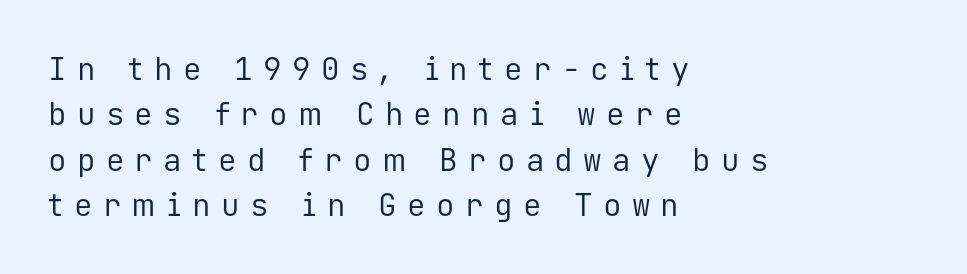
The image shows 31 px regular-weight sans-serif type, upright, monospaced; set left-aligned, normal line spacing (1.46x), unusually wide letter spacing (+0.33 em), not underlined; low stroke contrast and a medium x-height.
